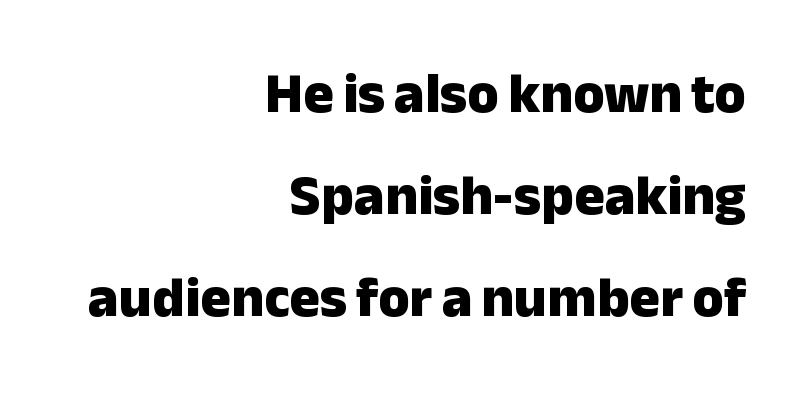
The image shows 57 px heavy sans-serif type, upright; set right-aligned, line spacing 1.79x, normal letter spacing, not underlined; low stroke contrast and a medium x-height.
